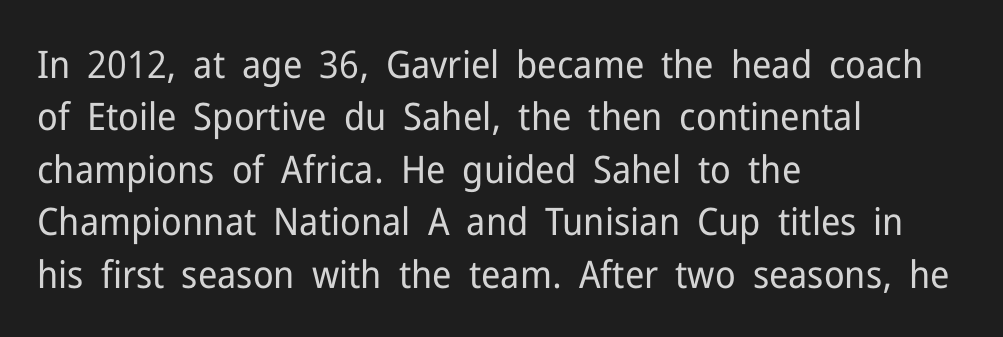
Grotesque or geometric, the face here clearly has no serifs. This sample has the flowing, uneven cadence of proportional lettering. The line texture is even and compact thanks to regular tracking. The space between consecutive lines is moderate. The text block is weighted toward the left margin, trailing off unevenly rightward. The letterforms sit at book weight or below.
